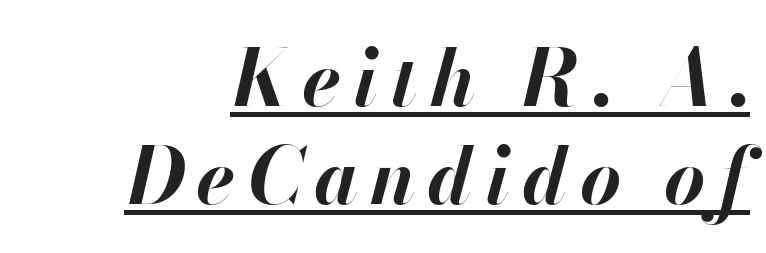
Is there an underline? Yes — a line sits under the letters. The strokes are fattened all the way to bold. Is this a fixed-width face? No — the glyphs have proportional, varying widths. There's an unmistakable incline to the writing here.
